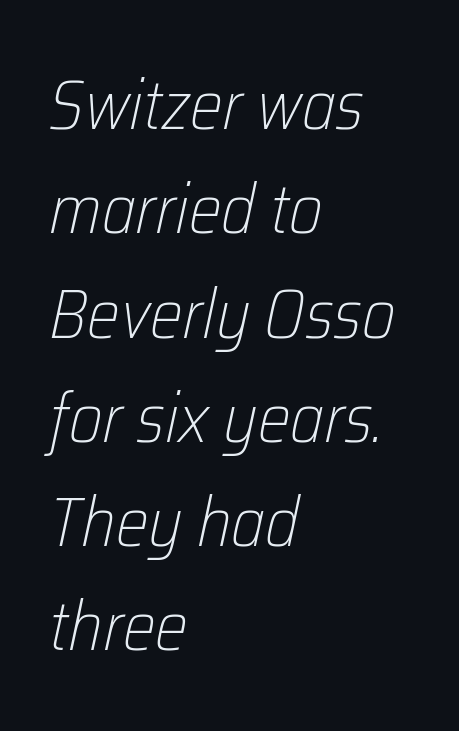
Notice how descenders clear the ascenders below comfortably — that's standard leading. The space beneath each line is pristine and unruled. Caption: multi-line text, flush left, ragged right. This sample has the flowing, uneven cadence of proportional lettering. Vertical stems look standard width or narrower in stroke.
